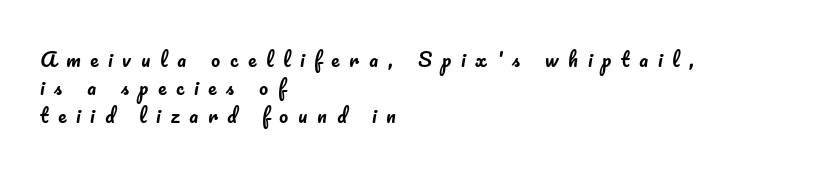
The image shows 20 px text type; set left-aligned, normal line spacing (1.41x), unusually wide letter spacing (+0.49 em), not underlined.
